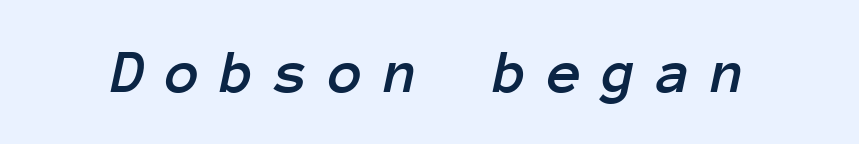
{"italic": "yes", "lean": "right", "slant_degrees": 12, "width": "normal", "stroke_contrast": "low", "x_height": "medium", "monospaced": "yes", "underline": "no", "letter_spacing": "wide", "letter_spacing_em": 0.32, "glyph_px": 63}
